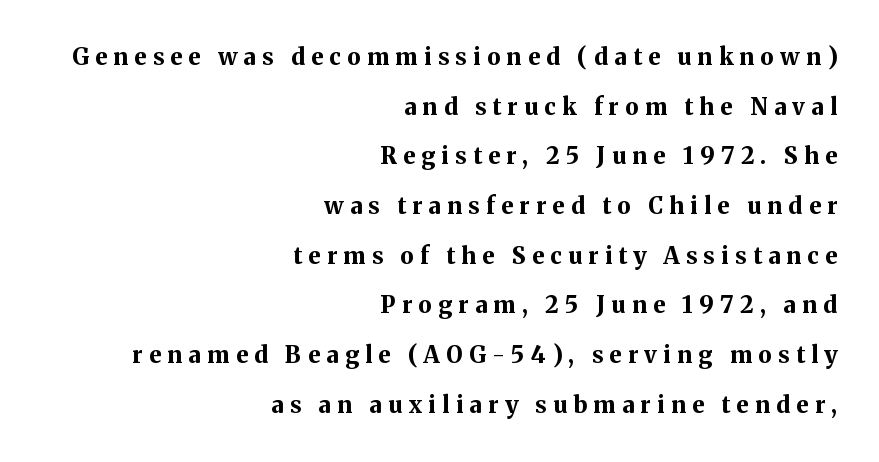
The rendering uses a large line-height, opening up the rows. The letters stand upright; this is a roman face. The glyphs have the mass of a bold cut. Underline: absent. Inter-character spacing is expanded well beyond the font's built-in metrics. This sample is right-justified, so line beginnings fall wherever the words allow.
